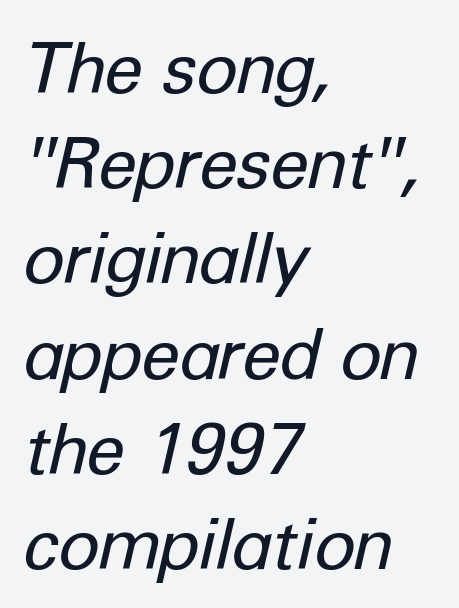
Any mark beneath the type? The region is blank. Do the characters align in a grid? No, the font is proportional. Horizontal alignment here is leftward, the default for most running prose. The lettering tilts uniformly, giving the passage an italic look. The tracking reads as untouched default to a designer's eye.
